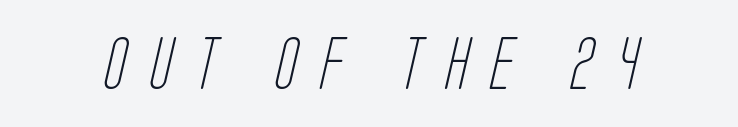
The image shows 52 px light, condensed sans-serif type; set unusually wide letter spacing (+0.45 em), not underlined; low stroke contrast and a large x-height.
